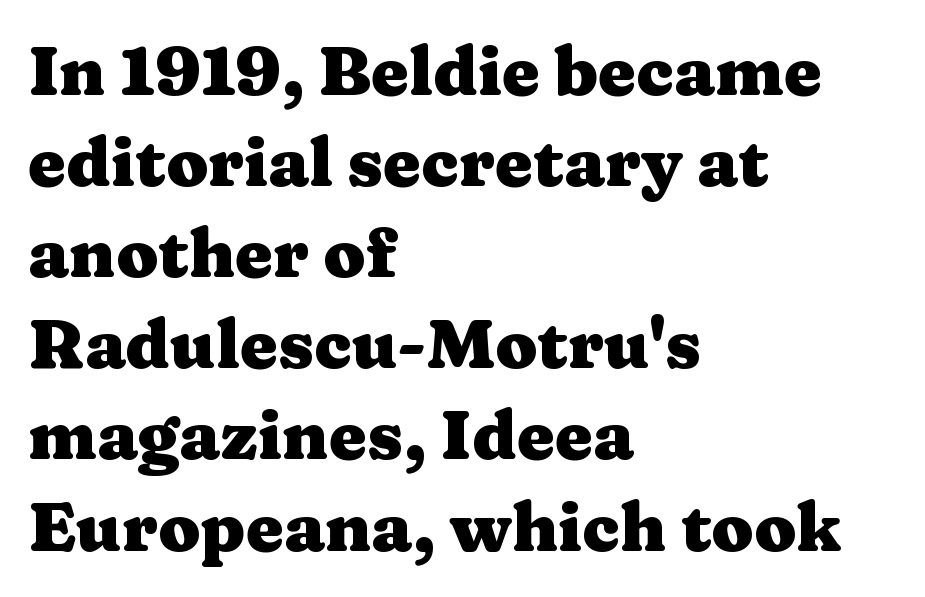
Q: Is the text bold? A: Yes.
Q: Is the text italic (slanted)? A: No, it is upright.
Q: Is the typeface a serif or a sans-serif typeface? A: Serif.
Q: Is the text underlined? A: No.
Q: How is the paragraph aligned? A: Left-aligned.
Q: Is the spacing between letters normal or unusually wide? A: Normal.
Q: Is the spacing between lines tight, normal or loose? A: Normal.
Q: Width (condensed, normal, or wide)? A: Wide.
Q: Stroke contrast? A: Medium.
Q: x-height? A: Medium.
Q: Monospaced? A: No.
